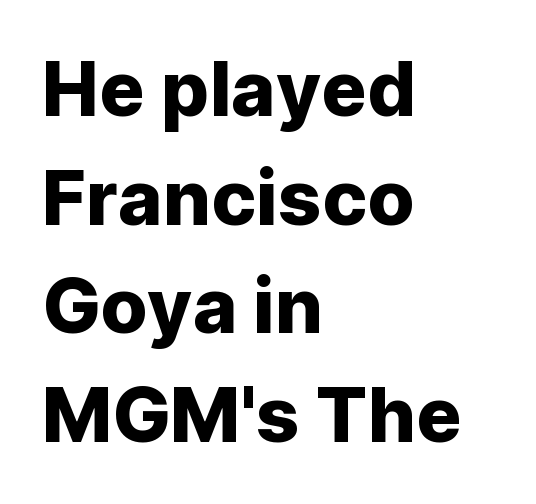
{"serif": "no", "italic": "no", "width": "normal", "stroke_contrast": "low", "x_height": "medium", "monospaced": "no", "underline": "no", "align": "left", "line_spacing": "normal", "line_spacing_ratio": 1.43, "letter_spacing": "normal", "letter_spacing_em": 0.0, "glyph_px": 76}
